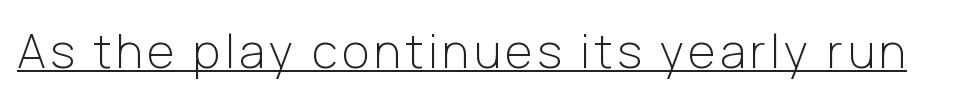
{"serif": "no", "italic": "no", "bold": "no", "weight": "light", "width": "normal", "stroke_contrast": "low", "x_height": "medium", "monospaced": "no", "underline": "yes", "glyph_px": 47}
